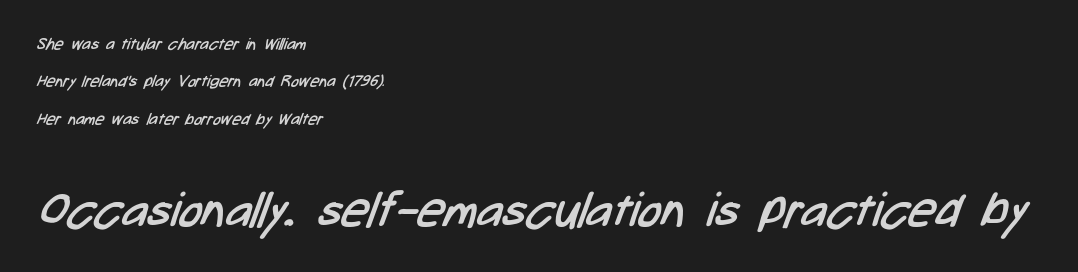
The image shows 48 px regular-weight, condensed sans-serif type; set left-aligned, loose line spacing (2.33x), normal letter spacing, not underlined; the second (bottom) block is 3.0x larger; low stroke contrast and a medium x-height.
